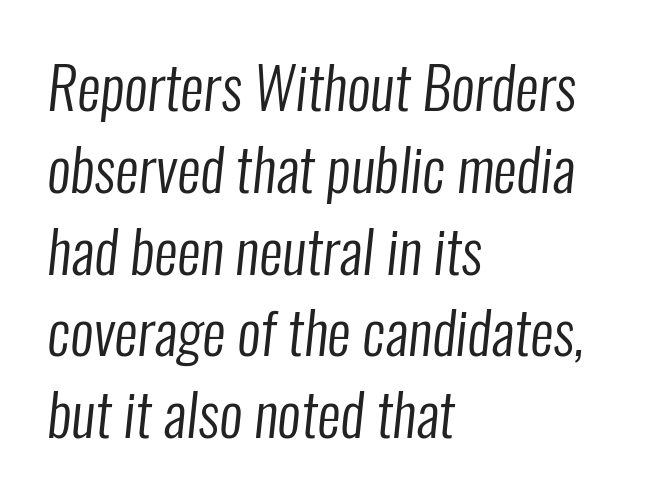
The image shows 58 px regular-weight, condensed sans-serif type; set left-aligned, normal line spacing (1.41x), normal letter spacing, not underlined; low stroke contrast and a medium x-height.
